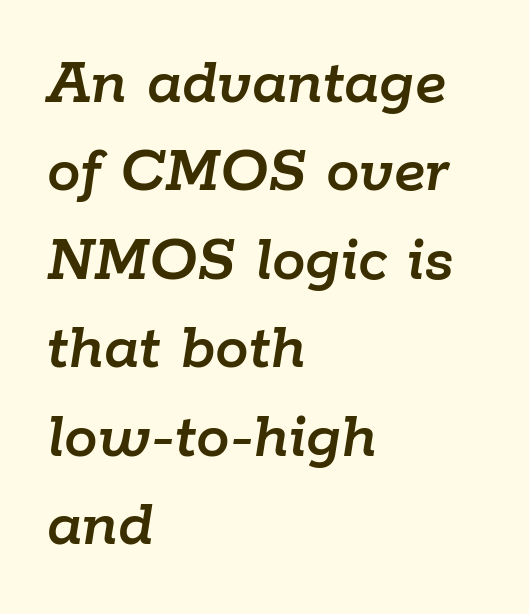
The image shows 67 px text type, italic (leaning right); set left-aligned, normal line spacing (1.32x), normal letter spacing, not underlined; low stroke contrast and a medium x-height.
